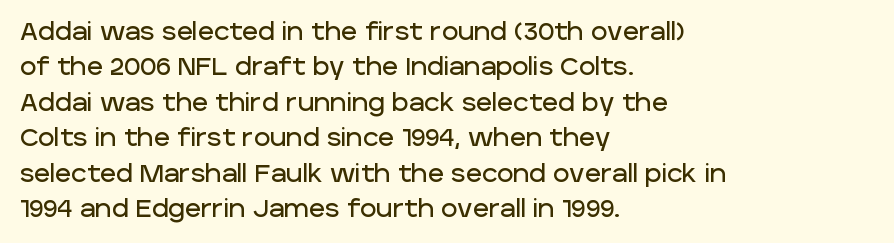
Q: Is the text italic (slanted)? A: No, it is upright.
Q: Is the text underlined? A: No.
Q: How is the paragraph aligned? A: Left-aligned.
Q: Is the spacing between letters normal or unusually wide? A: Normal.
Q: Is the spacing between lines tight, normal or loose? A: Normal.
